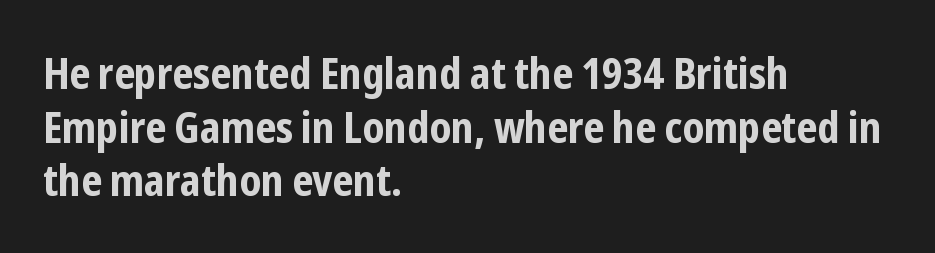
{"serif": "no", "italic": "no", "bold": "yes", "weight": "bold", "width": "condensed", "stroke_contrast": "low", "x_height": "medium", "monospaced": "no", "underline": "no", "align": "left", "line_spacing": "normal", "line_spacing_ratio": 1.25, "letter_spacing": "normal", "letter_spacing_em": 0.0, "glyph_px": 43}
